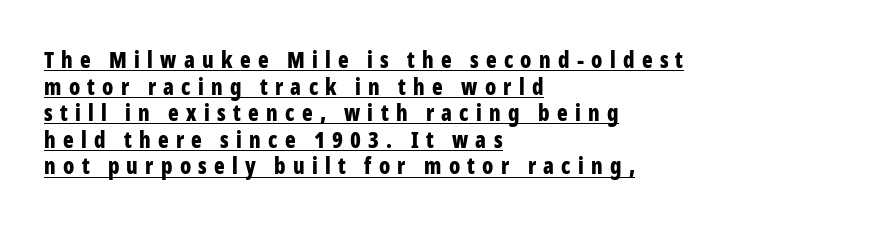
{"italic": "no", "bold": "yes", "underline": "yes", "align": "left", "line_spacing_ratio": 1.21, "letter_spacing": "wide", "letter_spacing_em": 0.33, "glyph_px": 22}
